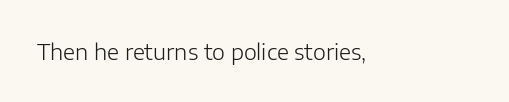
The image shows 22 px text type, upright; set normal letter spacing, not underlined.
